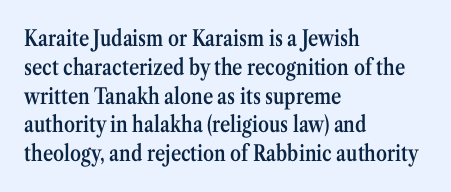
The image shows 22 px text type, upright; set left-aligned, normal line spacing (1.31x), normal letter spacing, not underlined.
